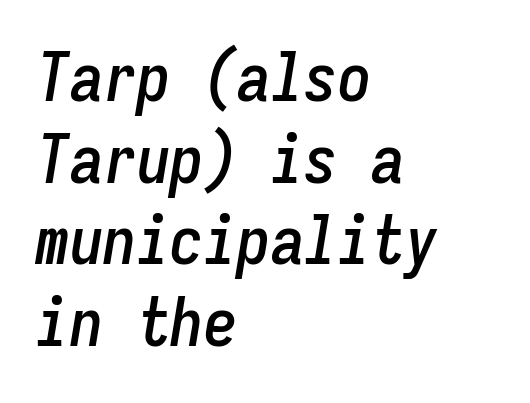
{"italic": "yes", "lean": "right", "slant_degrees": 9, "width": "condensed", "stroke_contrast": "low", "x_height": "medium", "monospaced": "yes", "underline": "no", "align": "left", "line_spacing_ratio": 1.22, "letter_spacing": "normal", "letter_spacing_em": 0.0, "glyph_px": 67}
